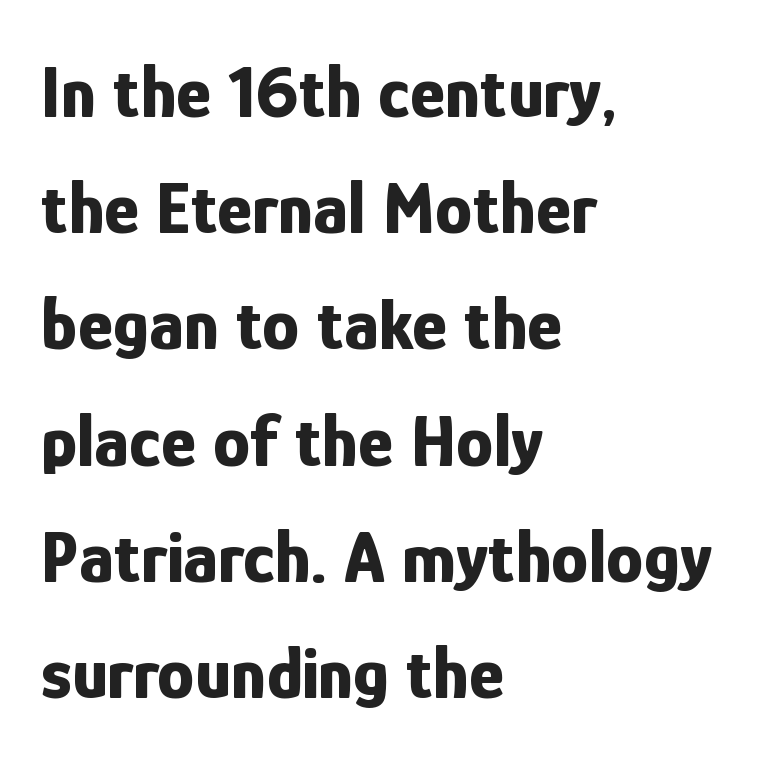
Is there any slant? The stems are plumb. The text was rendered using a sans face with plain stroke endings. The vertical gap from one line to the next is medium. You'd pick this weight for a headline — it's a proper bold. Beneath every word, the page is bare.
